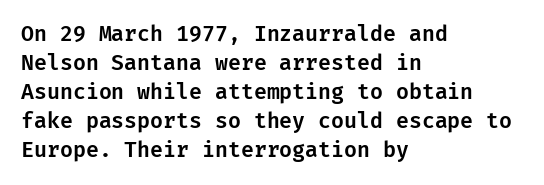
The image shows 21 px text type, upright; set left-aligned, normal line spacing (1.38x), normal letter spacing, not underlined.
